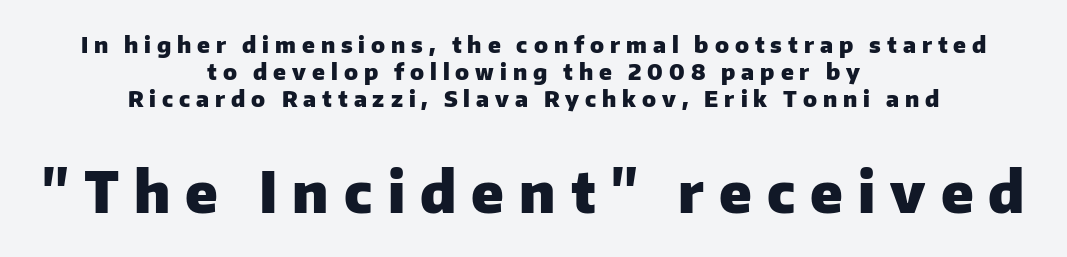
Q: Is the text bold? A: Yes.
Q: Is the text italic (slanted)? A: No, it is upright.
Q: Is the typeface a serif or a sans-serif typeface? A: Sans-serif.
Q: Is the text underlined? A: No.
Q: How is the paragraph aligned? A: Centered.
Q: Is the spacing between letters normal or unusually wide? A: Unusually wide.
Q: Which block of text is set in a larger size, the first (top) or the second (bottom)? A: The second (bottom) one.
Q: Width (condensed, normal, or wide)? A: Normal.
Q: Stroke contrast? A: Low.
Q: x-height? A: Medium.
Q: Monospaced? A: No.
